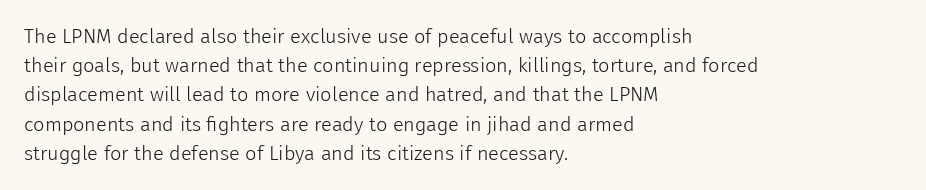
{"italic": "no", "bold": "no", "underline": "no", "align": "left", "line_spacing": "normal", "line_spacing_ratio": 1.46, "letter_spacing": "normal", "letter_spacing_em": 0.0, "glyph_px": 20}
